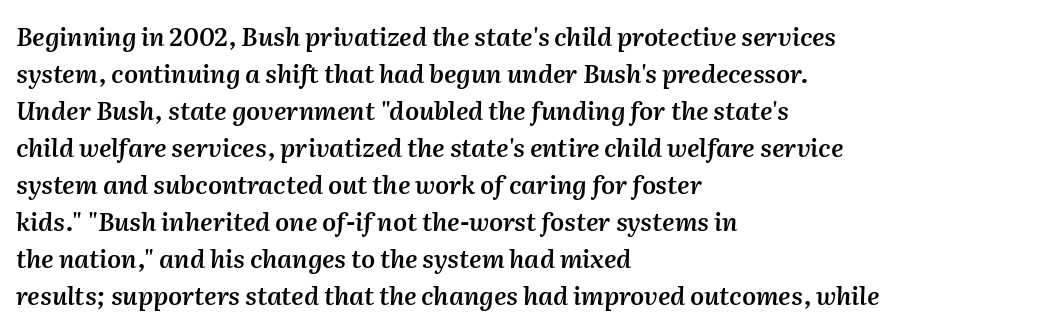
{"italic": "yes", "lean": "right", "slant_degrees": 2, "bold": "semi", "underline": "no", "align": "left", "line_spacing": "normal", "line_spacing_ratio": 1.48, "letter_spacing": "normal", "letter_spacing_em": 0.0, "glyph_px": 25}
